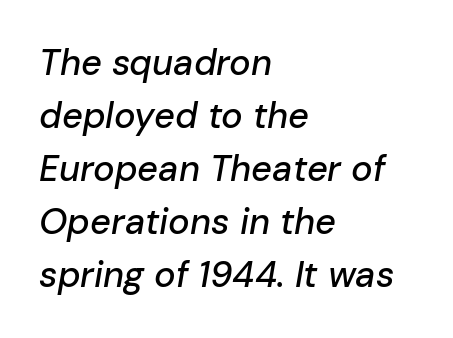
{"italic": "yes", "lean": "right", "slant_degrees": 10, "width": "normal", "stroke_contrast": "low", "x_height": "medium", "monospaced": "no", "underline": "no", "align": "left", "line_spacing": "normal", "line_spacing_ratio": 1.47, "letter_spacing": "normal", "letter_spacing_em": 0.0, "glyph_px": 36}
